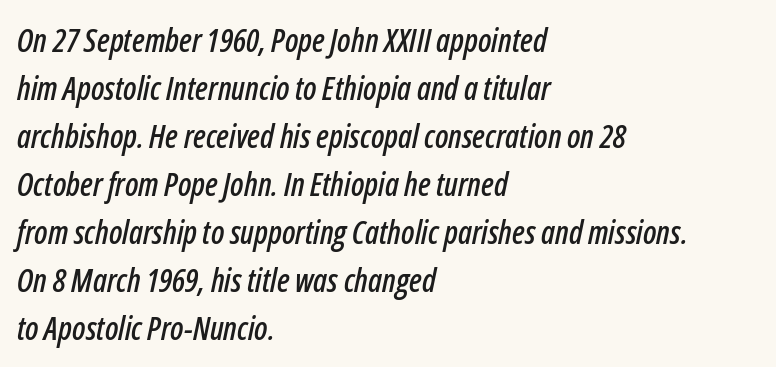
The lettering tilts uniformly, giving the passage an italic look. Quick note: underline off. Is this a fixed-width face? No — the glyphs have proportional, varying widths. These lines keep a tight, regular rhythm from letter to letter. Caption: multi-line text, flush left, ragged right.
